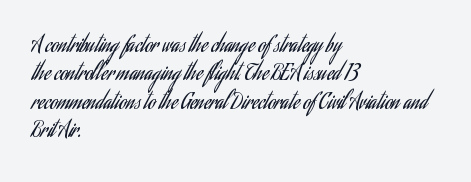
Q: Is the text bold? A: No.
Q: Is the text italic (slanted)? A: Yes.
Q: Is the text underlined? A: No.
Q: How is the paragraph aligned? A: Left-aligned.
Q: Is the spacing between letters normal or unusually wide? A: Normal.
Q: Is the spacing between lines tight, normal or loose? A: Normal.
